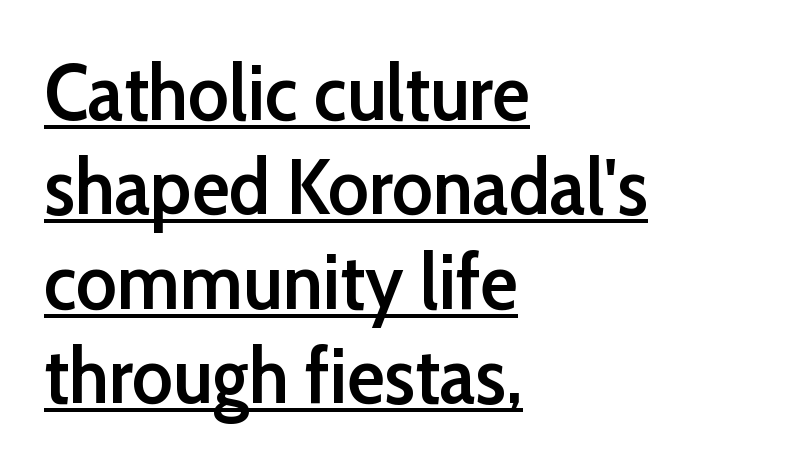
{"serif": "no", "italic": "no", "bold": "semi", "weight": "semibold", "width": "normal", "stroke_contrast": "low", "x_height": "medium", "monospaced": "no", "underline": "yes", "align": "left", "line_spacing_ratio": 1.21, "letter_spacing": "normal", "letter_spacing_em": 0.0, "glyph_px": 78}
